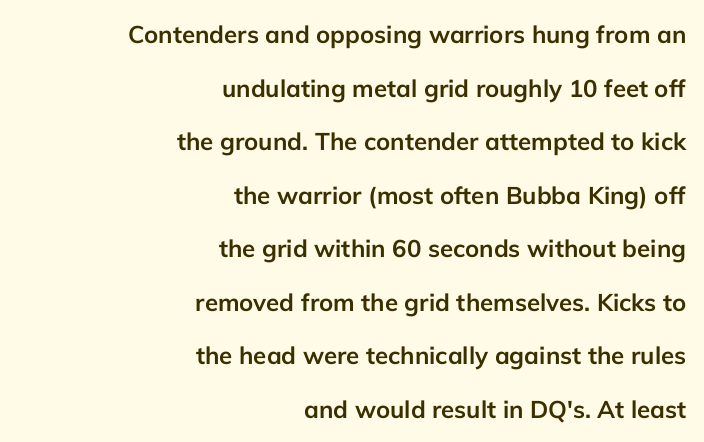
{"italic": "no", "bold": "yes", "underline": "no", "align": "right", "line_spacing": "loose", "line_spacing_ratio": 2.23, "letter_spacing": "normal", "letter_spacing_em": 0.0, "glyph_px": 24}
